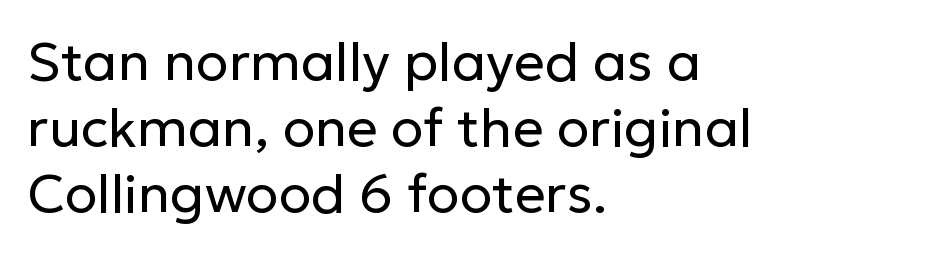
Q: Is the text bold? A: No.
Q: Is the text italic (slanted)? A: No, it is upright.
Q: Is the typeface a serif or a sans-serif typeface? A: Sans-serif.
Q: Is the text underlined? A: No.
Q: How is the paragraph aligned? A: Left-aligned.
Q: Is the spacing between letters normal or unusually wide? A: Normal.
Q: Width (condensed, normal, or wide)? A: Normal.
Q: Stroke contrast? A: Low.
Q: x-height? A: Medium.
Q: Monospaced? A: No.
